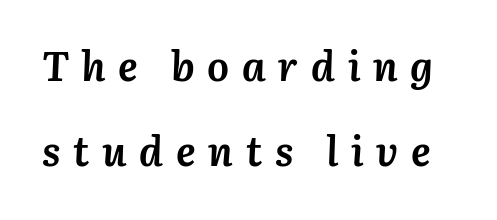
The image shows 41 px semibold type, italic (leaning right); set loose line spacing (2.08x), unusually wide letter spacing (+0.31 em), not underlined; medium stroke contrast and a medium x-height.
